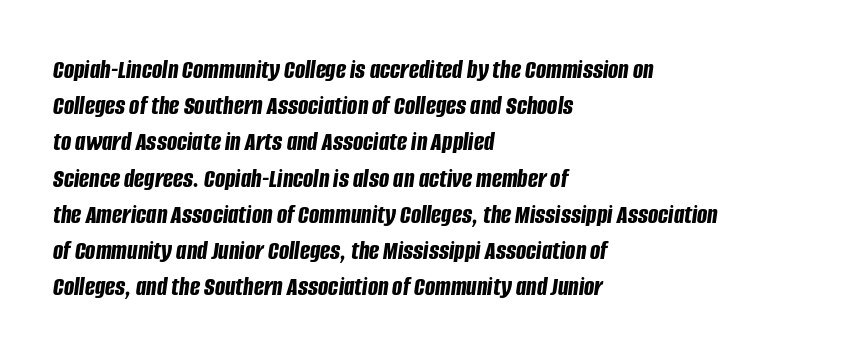
{"italic": "yes", "lean": "right", "slant_degrees": 8, "bold": "yes", "underline": "no", "align": "left", "line_spacing": "normal", "line_spacing_ratio": 1.34, "letter_spacing": "normal", "letter_spacing_em": 0.0, "glyph_px": 27}
